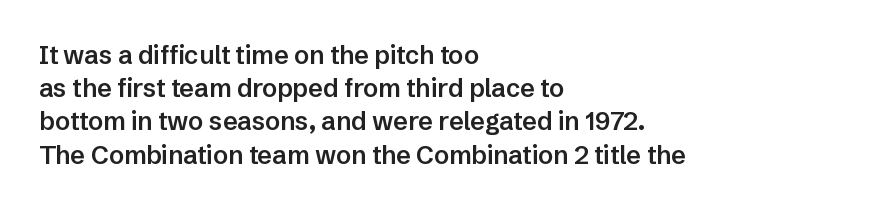
{"italic": "no", "bold": "semi", "underline": "no", "align": "left", "line_spacing": "normal", "line_spacing_ratio": 1.33, "letter_spacing": "normal", "letter_spacing_em": 0.0, "glyph_px": 25}
